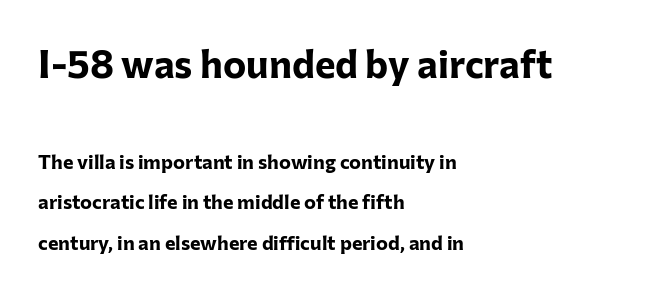
The line texture is even and compact thanks to regular tracking. Any mark beneath the type? The region is blank. The characters look thick and weighty, a clear bold. Serif or sans? Sans — the stroke terminals are bare. A typesetter would call this proportional, since set widths differ per character. Layout note: lines flush left.
